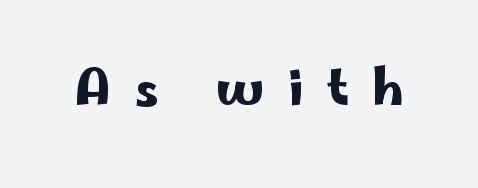
Has an underline been added? It has not. The type sits square on the baseline with zero lean. To sum up the face: it is a sans, with no serifs. Note the varied advance widths — an 'i' is clearly narrower than an 'm'. Tracking value appears strongly positive — letters spread wide.
